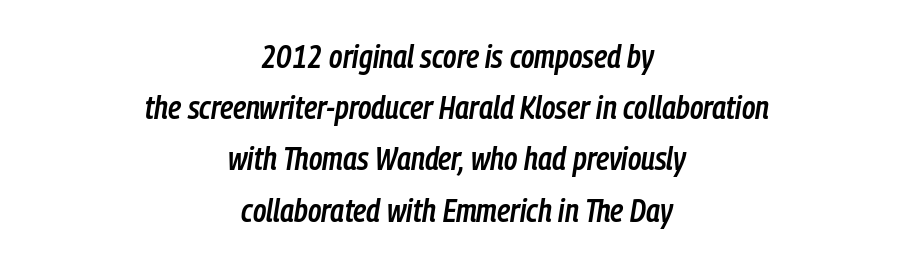
The image shows 32 px semibold, condensed type, italic (leaning right); set centered, normal line spacing (1.6x), normal letter spacing, not underlined; low stroke contrast and a medium x-height.
